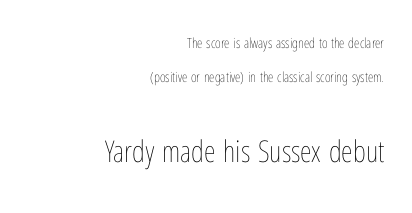
{"italic": "no", "bold": "no", "weight": "thin", "width": "condensed", "stroke_contrast": "low", "x_height": "medium", "monospaced": "no", "underline": "no", "align": "right", "line_spacing": "loose", "line_spacing_ratio": 2.42, "letter_spacing": "normal", "letter_spacing_em": 0.0, "larger_block": "second", "size_ratio": 2.14, "glyph_px": 30}
